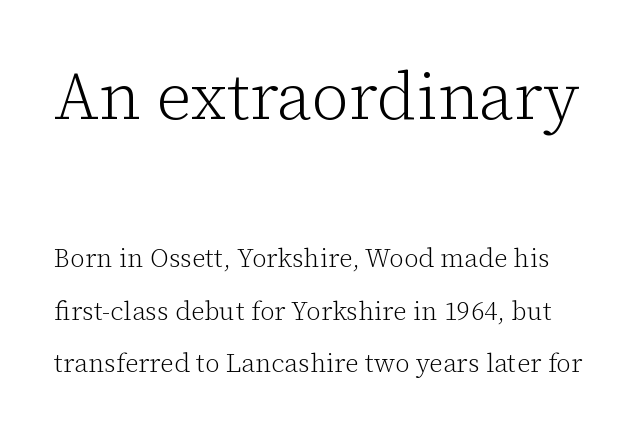
Decoration check: the copy has no underline. The passage shown is typed in a proportional face where columns would drift. The rendering shrinks the type as you move from the upper chunk to the lower. Nobody touched the tracking dial on this one. Heaviness? Minimal to ordinary, like unemphasized prose. This is roman type, the default non-slanted kind.
